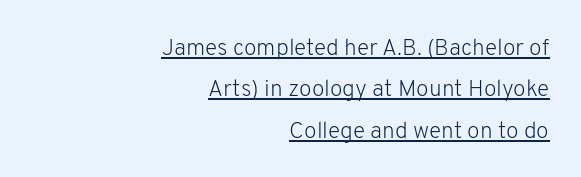
Every stem runs plumb, perpendicular to the baseline. The rendering anchors every line to the right-hand side. Summary of weight: not heavy and not bold. The typesetter has applied underlining to the passage shown.
